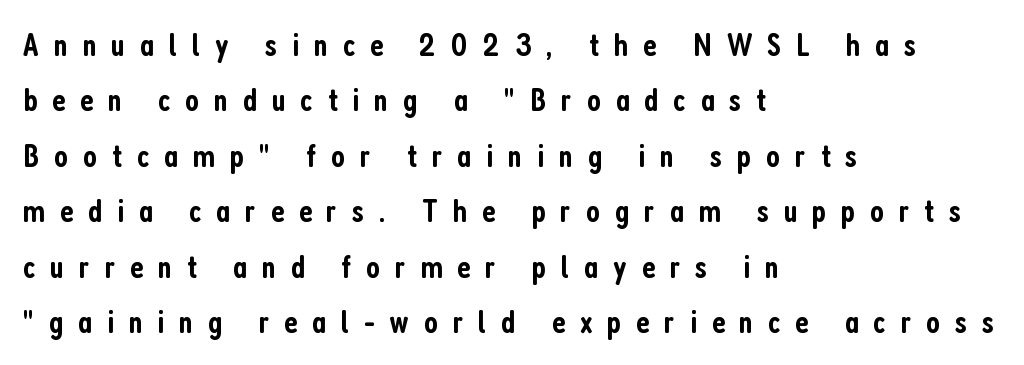
Q: Is the text bold? A: Semi-bold.
Q: Is the text italic (slanted)? A: No, it is upright.
Q: Is the typeface a serif or a sans-serif typeface? A: Sans-serif.
Q: Is the text underlined? A: No.
Q: How is the paragraph aligned? A: Left-aligned.
Q: Is the spacing between letters normal or unusually wide? A: Unusually wide.
Q: Is the spacing between lines tight, normal or loose? A: Normal.
Q: Width (condensed, normal, or wide)? A: Condensed.
Q: Stroke contrast? A: Low.
Q: x-height? A: Medium.
Q: Monospaced? A: No.
